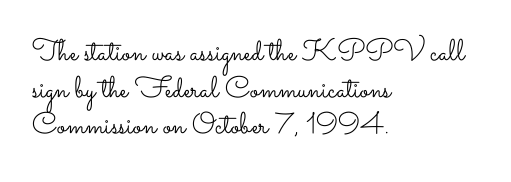
The image shows 30 px light, wide type; set left-aligned, line spacing 1.22x, normal letter spacing, not underlined; low stroke contrast and a small x-height.
